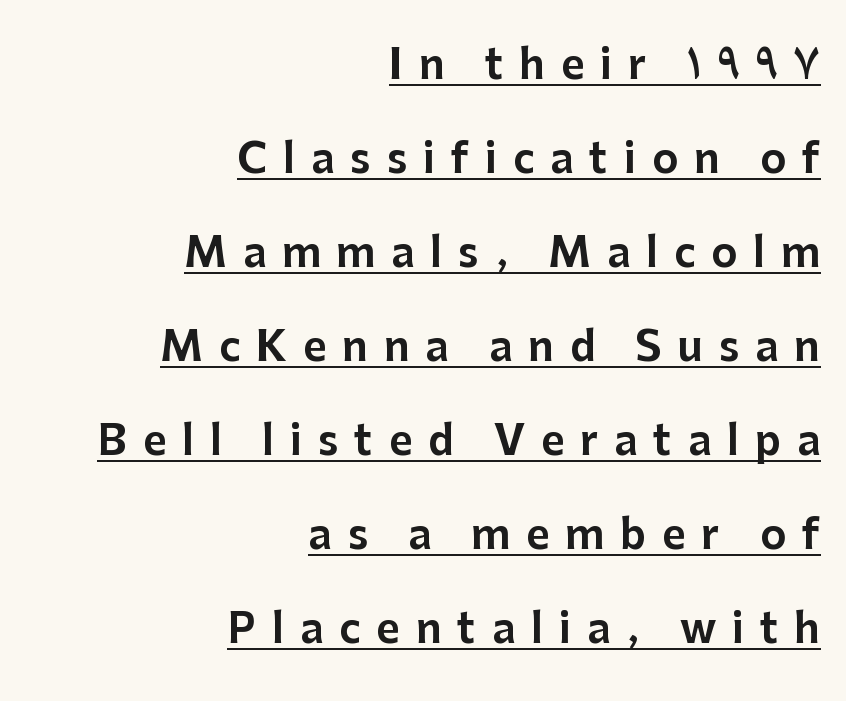
Somebody hit Ctrl+U on this one — the words are underlined. These lines have a slow, spaced-out rhythm from letter to letter. Baseline-to-baseline distance is far greater than the letter height. Each line ends at the same right margin while the left side varies.
